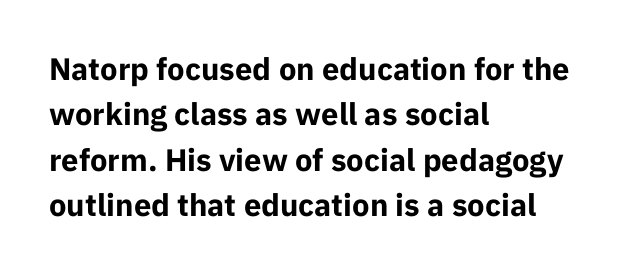
This block has exactly the height ordinary leading produces. In terms of letterspacing, this is plain default setting. You can tell from the bare stems that sans-serif type was used. Quick note: not italic, upright. Each row of text sits above clean, open space. You could not count columns in this text — the font is proportionally spaced.
